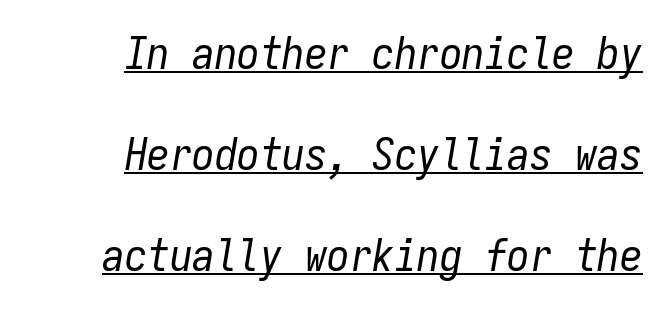
This sample trades compactness for vertical openness between lines. The font's italic variant was chosen for this text. Stem width sits at or under what a default text font uses. The rendering uses typewriter-style spacing with identical character cells. Does the copy run flush right? Yes — the right margin is perfectly even. The passage shown has conventional tracking throughout.
